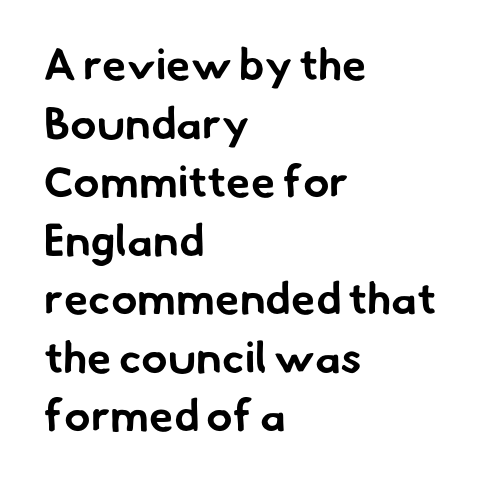
Q: Is the text bold? A: Yes.
Q: Is the typeface a serif or a sans-serif typeface? A: Sans-serif.
Q: Is the text underlined? A: No.
Q: How is the paragraph aligned? A: Left-aligned.
Q: Is the spacing between letters normal or unusually wide? A: Normal.
Q: Is the spacing between lines tight, normal or loose? A: Normal.
Q: Width (condensed, normal, or wide)? A: Normal.
Q: Stroke contrast? A: Low.
Q: x-height? A: Small.
Q: Monospaced? A: No.
